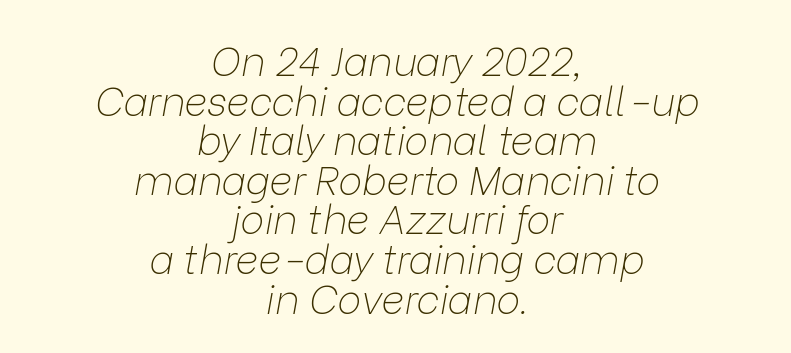
You could barely slide anything between these rows. Note the varied advance widths — an 'i' is clearly narrower than an 'm'. Which margin do the lines hug? Neither — every line sits in the middle. Slanted lettering throughout. The face looks like a standard text weight, possibly lighter. Each row of text sits above clean, open space.
